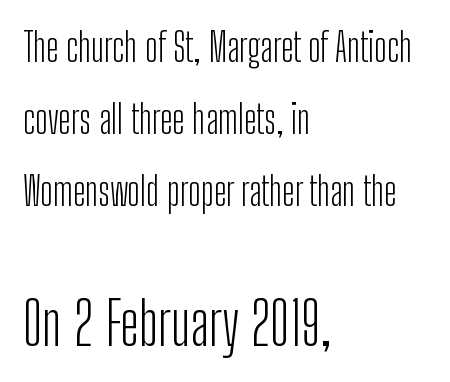
The image shows 59 px light, condensed sans-serif type, upright; set left-aligned, line spacing 1.85x, normal letter spacing, not underlined; the second (bottom) block is 1.51x larger; low stroke contrast and a medium x-height.
